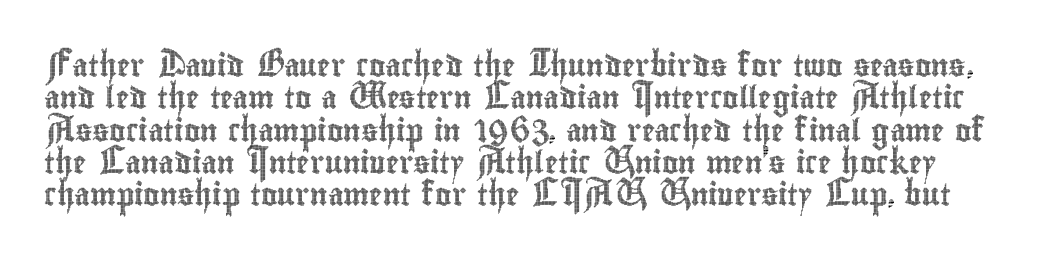
Q: Is the text italic (slanted)? A: No, it is upright.
Q: Is the text underlined? A: No.
Q: Is the spacing between letters normal or unusually wide? A: Normal.
Q: Is the spacing between lines tight, normal or loose? A: Normal.
